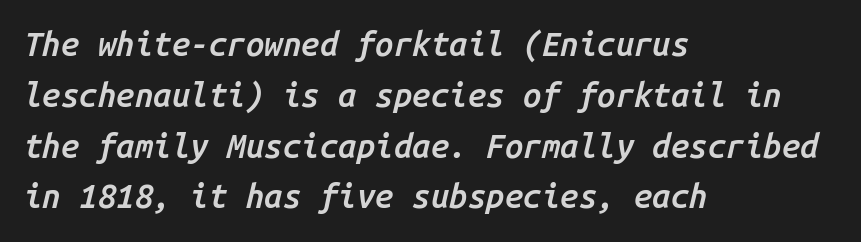
These lines sit exactly where default settings would place them. Monospaced: the letters line up in strict vertical columns. Characters follow at the spacing the type designer built in. Any mark beneath the type? The region is blank.
